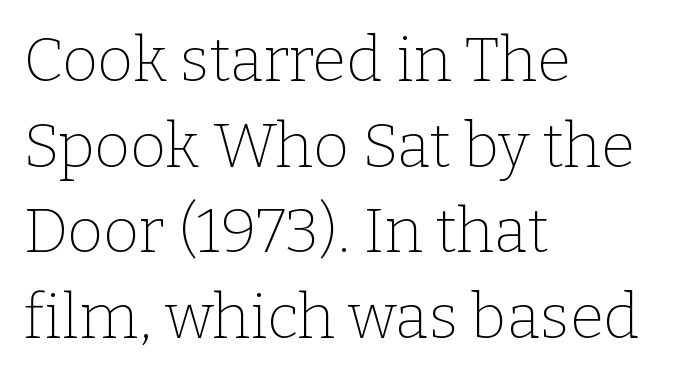
The image shows 62 px thin serif type, upright; set left-aligned, normal line spacing (1.38x), normal letter spacing, not underlined; low stroke contrast and a medium x-height.
